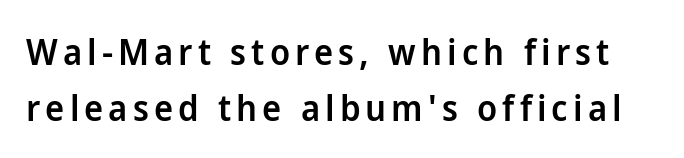
Notice how descenders clear the ascenders below comfortably — that's standard leading. Notice the strokes are somewhat thickened but not fully heavy: this is a semibold. The typeface chosen for these lines omits serifs. Spacing verdict: proportional, widths tailored to each character. The letters stand straight up with perfectly vertical stems. The strip under each line holds only bare page.
